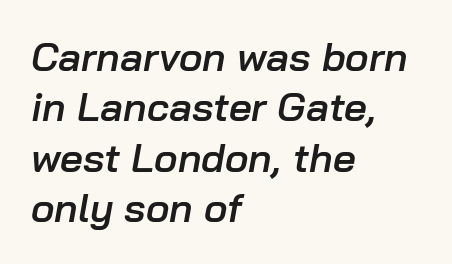
{"italic": "yes", "lean": "right", "slant_degrees": 10, "bold": "semi", "weight": "semibold", "width": "normal", "stroke_contrast": "low", "x_height": "medium", "monospaced": "no", "underline": "no", "align": "left", "line_spacing": "normal", "line_spacing_ratio": 1.26, "letter_spacing": "normal", "letter_spacing_em": 0.0, "glyph_px": 40}
